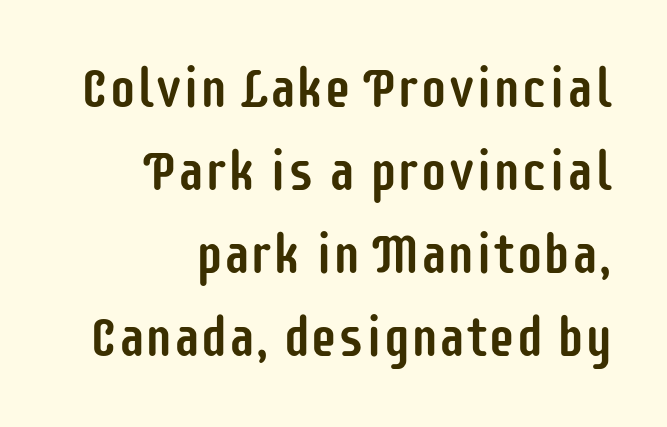
A typesetter would call this proportional, since set widths differ per character. Line ends are locked; line starts wander. Each row of text sits above clean, open space. When letters stand straight like this, we call the style roman or upright.
